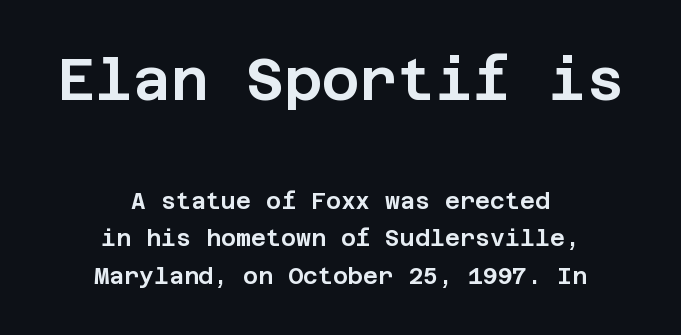
The image shows 58 px sans-serif type, upright; set centered, normal line spacing (1.64x), normal letter spacing, not underlined; the first (top) block is 2.52x larger; low stroke contrast and a large x-height.
